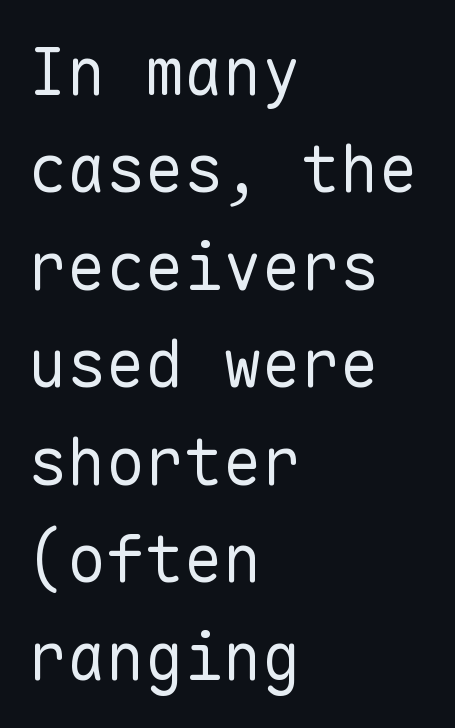
Q: Is the text bold? A: No.
Q: Is the text italic (slanted)? A: No, it is upright.
Q: Is the typeface a serif or a sans-serif typeface? A: Sans-serif.
Q: Is the text underlined? A: No.
Q: How is the paragraph aligned? A: Left-aligned.
Q: Is the spacing between letters normal or unusually wide? A: Normal.
Q: Is the spacing between lines tight, normal or loose? A: Normal.
Q: Width (condensed, normal, or wide)? A: Normal.
Q: Stroke contrast? A: Low.
Q: x-height? A: Medium.
Q: Monospaced? A: Yes.
